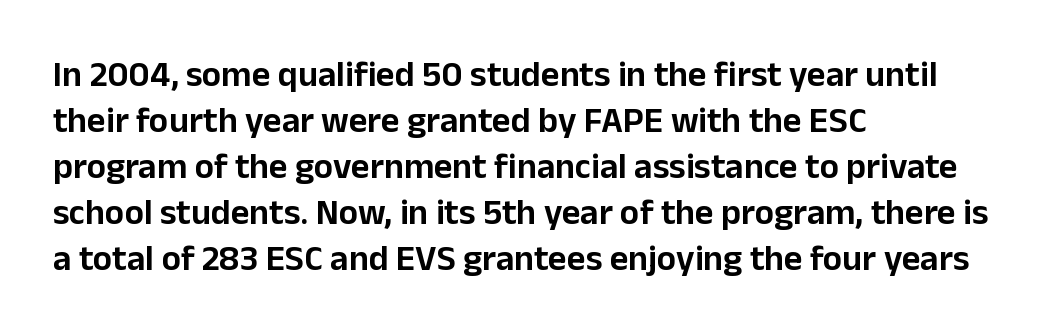
{"serif": "no", "italic": "no", "width": "normal", "stroke_contrast": "low", "x_height": "medium", "monospaced": "no", "underline": "no", "align": "left", "line_spacing": "normal", "line_spacing_ratio": 1.28, "letter_spacing": "normal", "letter_spacing_em": 0.0, "glyph_px": 36}
